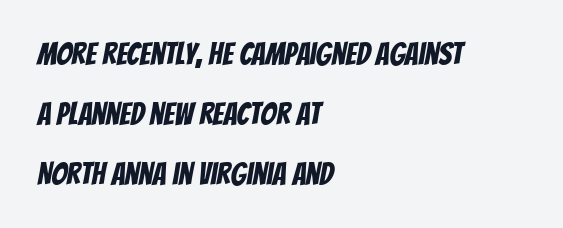
The text block is weighted toward the left margin, trailing off unevenly rightward. These lines are composed in type without serifs. Leading is clearly above the norm, producing a sparse column. Varying glyph widths throughout — classic text-font behaviour.
